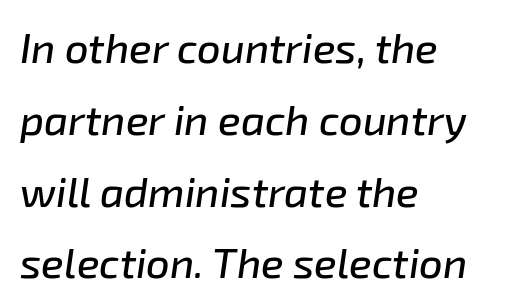
Q: Is the text italic (slanted)? A: Yes, it leans right by about 8 degrees.
Q: Is the text underlined? A: No.
Q: How is the paragraph aligned? A: Left-aligned.
Q: Is the spacing between letters normal or unusually wide? A: Normal.
Q: Width (condensed, normal, or wide)? A: Normal.
Q: Stroke contrast? A: Low.
Q: x-height? A: Medium.
Q: Monospaced? A: No.
